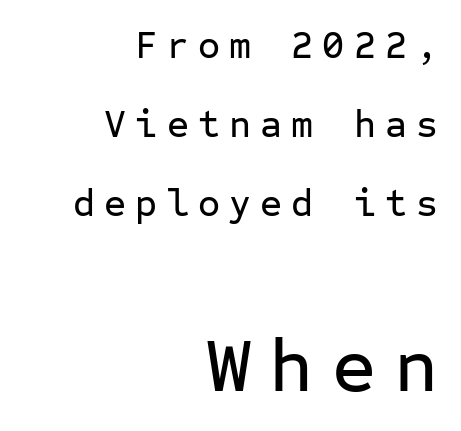
Q: Is the text italic (slanted)? A: No, it is upright.
Q: Is the typeface a serif or a sans-serif typeface? A: Sans-serif.
Q: Is the text underlined? A: No.
Q: How is the paragraph aligned? A: Right-aligned.
Q: Is the spacing between letters normal or unusually wide? A: Unusually wide.
Q: Is the spacing between lines tight, normal or loose? A: Loose.
Q: Which block of text is set in a larger size, the first (top) or the second (bottom)? A: The second (bottom) one.
Q: Width (condensed, normal, or wide)? A: Normal.
Q: Stroke contrast? A: Low.
Q: x-height? A: Medium.
Q: Monospaced? A: Yes.
